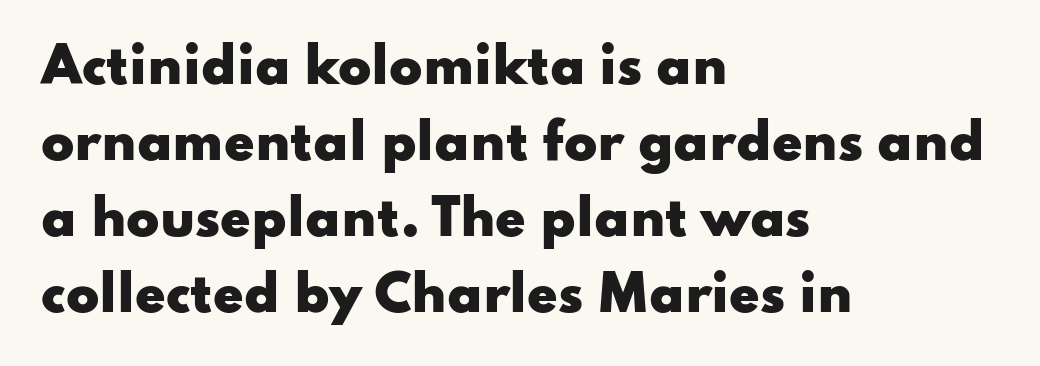
The font family rendered here belongs to the sans-serif group. The space directly below the letters is spotless. The glyphs have the mass of a bold cut. What's the leading like? Ordinary, nothing unusual. Is this a fixed-width face? No — the glyphs have proportional, varying widths. Does extra space separate the letters? No, they use regular spacing.
